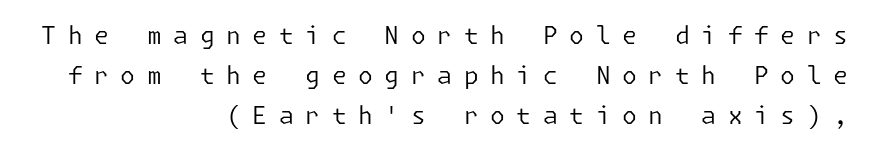
Which margin do the lines hug? The right one — the left edge is uneven. You could only call the tracking loose — the letters float apart. You can tell it's not italic because the verticals are truly vertical. No heavy texture on the line: the type isn't bold. Line spacing here is normal.
